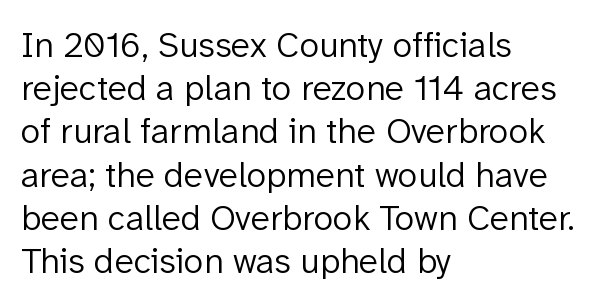
The image shows 36 px light sans-serif type, upright; set left-aligned, line spacing 1.2x, normal letter spacing, not underlined; low stroke contrast and a medium x-height.
